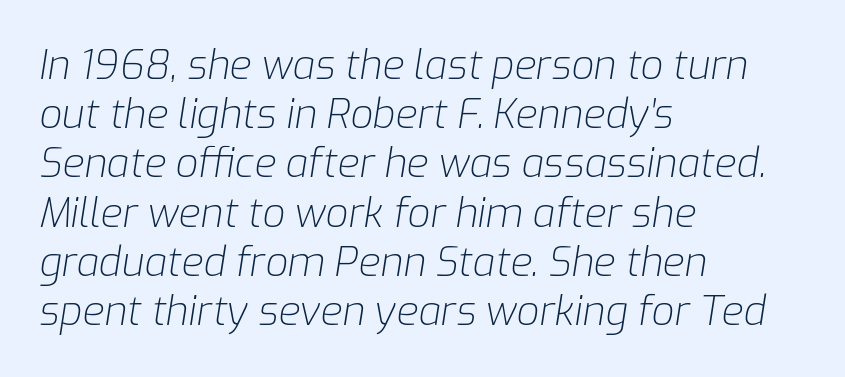
The image shows 40 px light type, italic (leaning right); set left-aligned, line spacing 1.23x, normal letter spacing, not underlined; low stroke contrast and a medium x-height.
